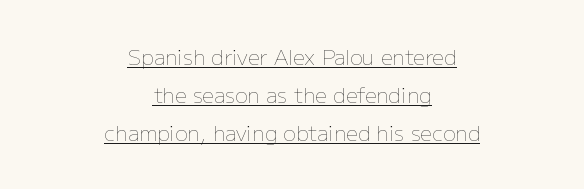
Q: Is the text bold? A: No.
Q: Is the text italic (slanted)? A: No, it is upright.
Q: Is the text underlined? A: Yes.
Q: How is the paragraph aligned? A: Centered.
Q: Is the spacing between letters normal or unusually wide? A: Normal.
